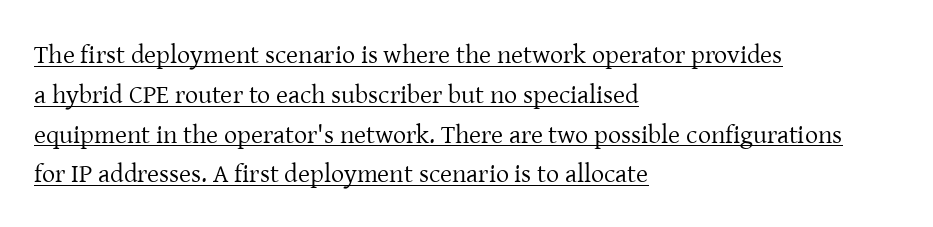
Q: Is the text bold? A: No.
Q: Is the text italic (slanted)? A: No, it is upright.
Q: Is the text underlined? A: Yes.
Q: How is the paragraph aligned? A: Left-aligned.
Q: Is the spacing between letters normal or unusually wide? A: Normal.
Q: Is the spacing between lines tight, normal or loose? A: Normal.
